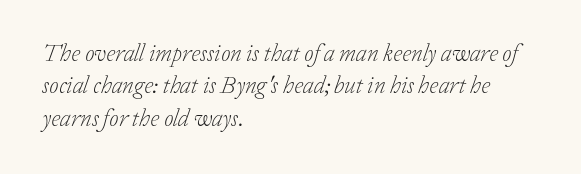
Q: Is the text bold? A: No.
Q: Is the text italic (slanted)? A: Yes, it leans right by about 20 degrees.
Q: Is the text underlined? A: No.
Q: How is the paragraph aligned? A: Left-aligned.
Q: Is the spacing between letters normal or unusually wide? A: Normal.
Q: Is the spacing between lines tight, normal or loose? A: Normal.
